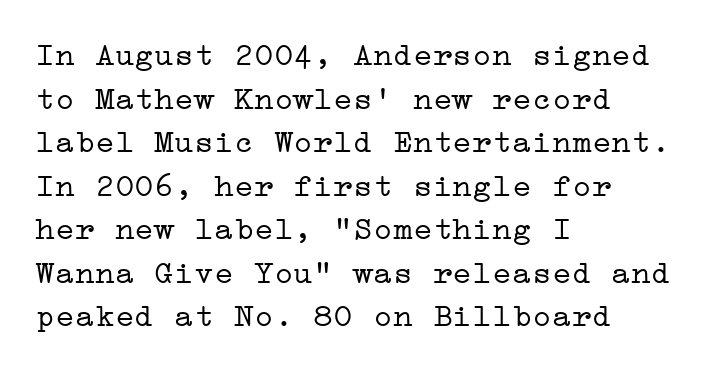
The glyphs are unaccompanied by any horizontal stroke below them. Rendered with straight, roman letterforms. The passage shown is not bold in any degree. Stroke terminals: seriffed.
